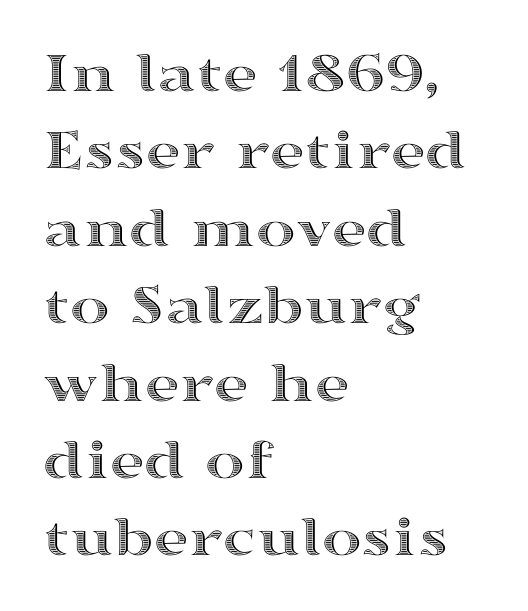
Q: Is the text italic (slanted)? A: No, it is upright.
Q: Is the text underlined? A: No.
Q: How is the paragraph aligned? A: Left-aligned.
Q: Is the spacing between letters normal or unusually wide? A: Normal.
Q: Is the spacing between lines tight, normal or loose? A: Normal.
Q: Width (condensed, normal, or wide)? A: Wide.
Q: x-height? A: Medium.
Q: Monospaced? A: No.
